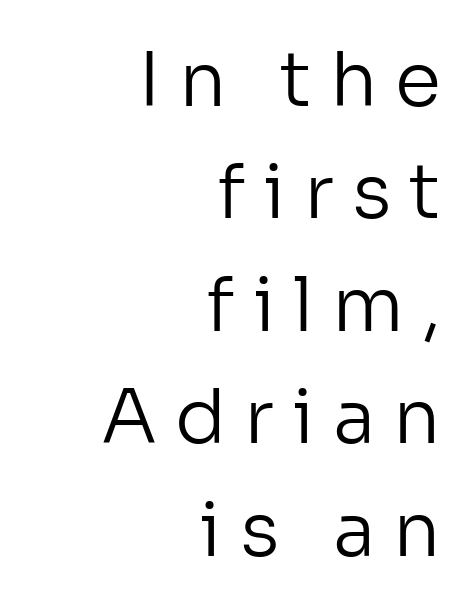
Compared with a flush-left layout, this one pins lines to the opposite, right side. The font's upright variant was chosen for this text. Summary of weight: not heavy and not bold. Notice how descenders clear the ascenders below comfortably — that's standard leading.
